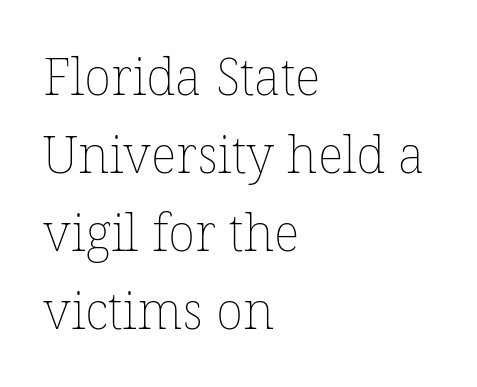
{"italic": "no", "bold": "no", "weight": "thin", "width": "normal", "stroke_contrast": "low", "x_height": "medium", "monospaced": "no", "underline": "no", "align": "left", "line_spacing": "normal", "line_spacing_ratio": 1.53, "letter_spacing": "normal", "letter_spacing_em": 0.0, "glyph_px": 51}
